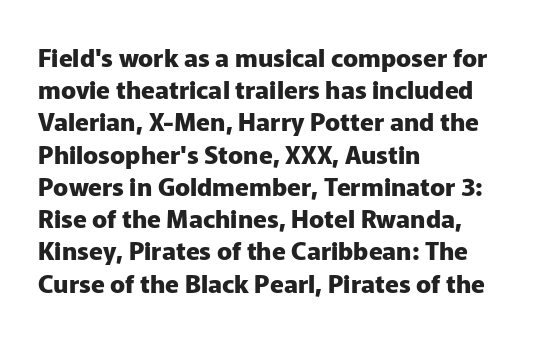
{"italic": "no", "bold": "yes", "underline": "no", "align": "left", "line_spacing": "normal", "line_spacing_ratio": 1.29, "letter_spacing": "normal", "letter_spacing_em": 0.0, "glyph_px": 25}
